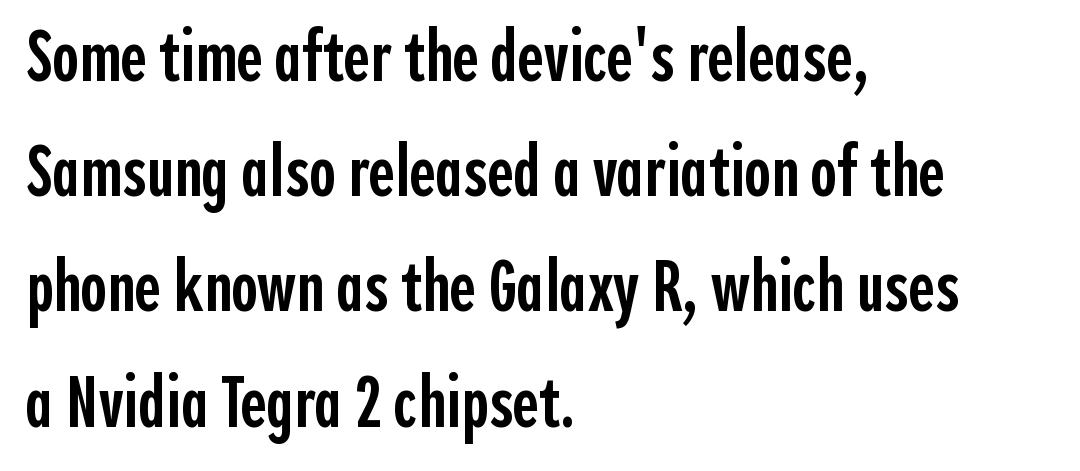
Q: Is the text bold? A: Semi-bold.
Q: Is the text italic (slanted)? A: No, it is upright.
Q: Is the typeface a serif or a sans-serif typeface? A: Sans-serif.
Q: Is the text underlined? A: No.
Q: How is the paragraph aligned? A: Left-aligned.
Q: Is the spacing between letters normal or unusually wide? A: Normal.
Q: Is the spacing between lines tight, normal or loose? A: Normal.
Q: Width (condensed, normal, or wide)? A: Condensed.
Q: x-height? A: Medium.
Q: Monospaced? A: No.
